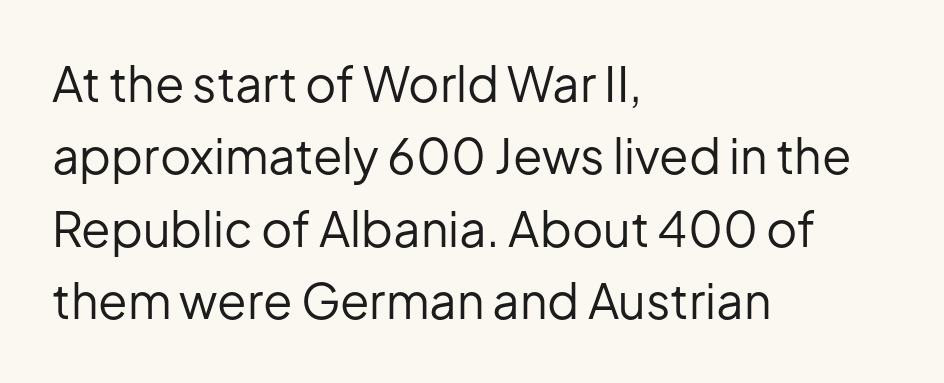
Stroke mass is kept to a normal reading level or below. This is the regular roman posture of the typeface. Leading: standard. Caption: standard tracking, unaltered. A classic flush-left, rag-right setting is used for this passage.
